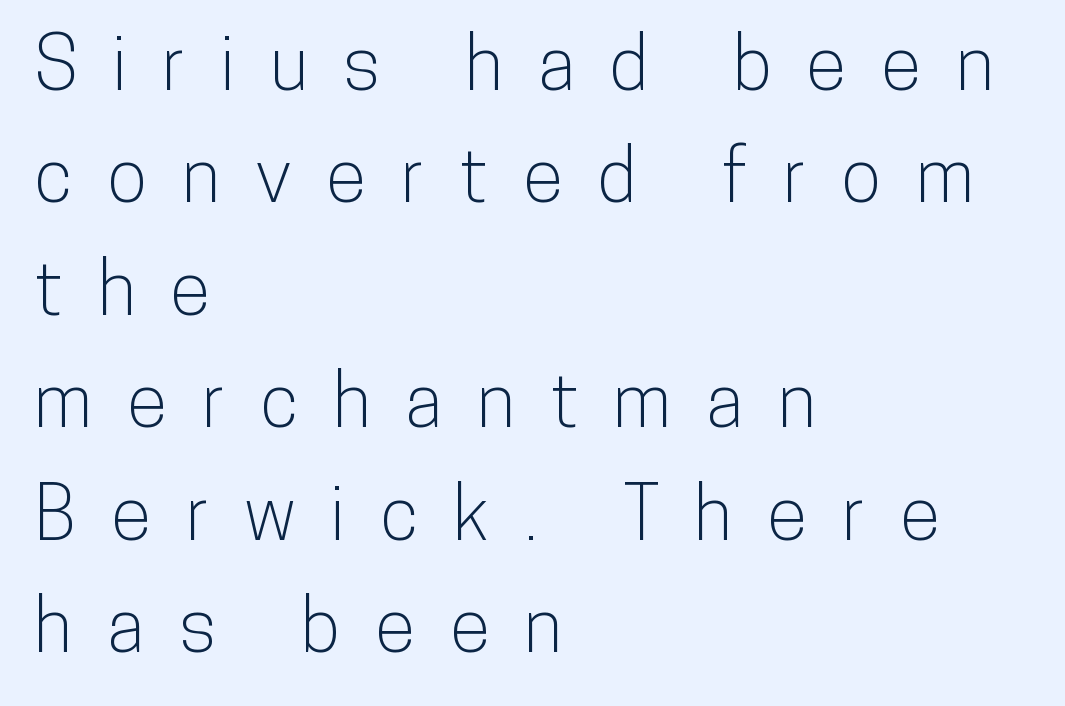
The image shows 74 px condensed sans-serif type, upright; set left-aligned, normal line spacing (1.52x), unusually wide letter spacing (+0.47 em), not underlined; low stroke contrast and a medium x-height.
